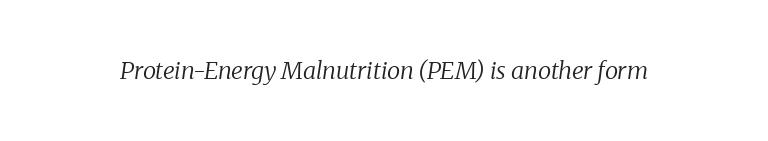
{"italic": "yes", "lean": "right", "slant_degrees": 8, "bold": "no", "underline": "no", "letter_spacing": "normal", "letter_spacing_em": 0.0, "glyph_px": 24}
